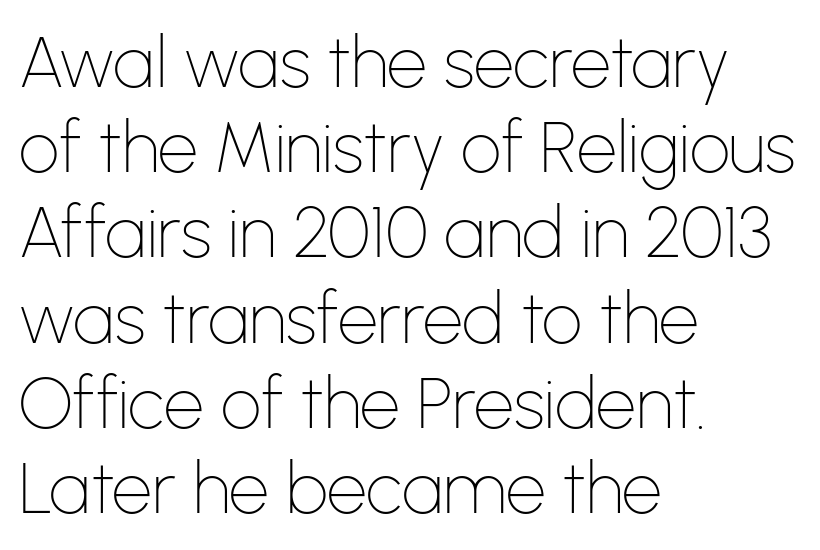
Q: Is the text bold? A: No.
Q: Is the text italic (slanted)? A: No, it is upright.
Q: Is the typeface a serif or a sans-serif typeface? A: Sans-serif.
Q: Is the text underlined? A: No.
Q: How is the paragraph aligned? A: Left-aligned.
Q: Is the spacing between letters normal or unusually wide? A: Normal.
Q: Width (condensed, normal, or wide)? A: Normal.
Q: Stroke contrast? A: Low.
Q: x-height? A: Medium.
Q: Monospaced? A: No.
